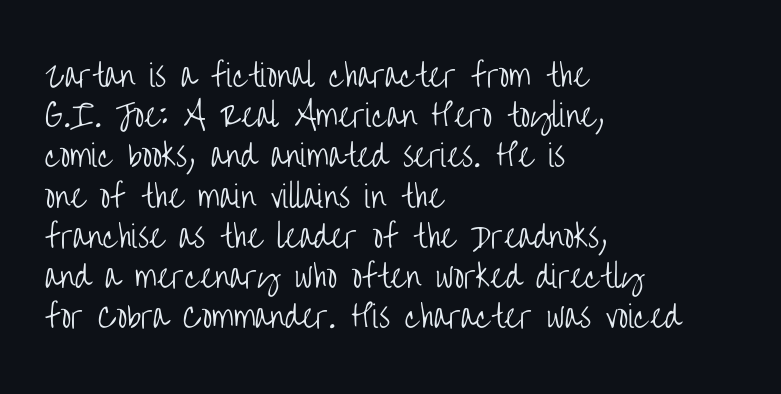
{"serif": "no", "italic": "no", "bold": "no", "weight": "light", "width": "condensed", "stroke_contrast": "low", "x_height": "large", "monospaced": "no", "underline": "no", "align": "left", "line_spacing": "normal", "line_spacing_ratio": 1.34, "letter_spacing": "normal", "letter_spacing_em": 0.0, "glyph_px": 30}
